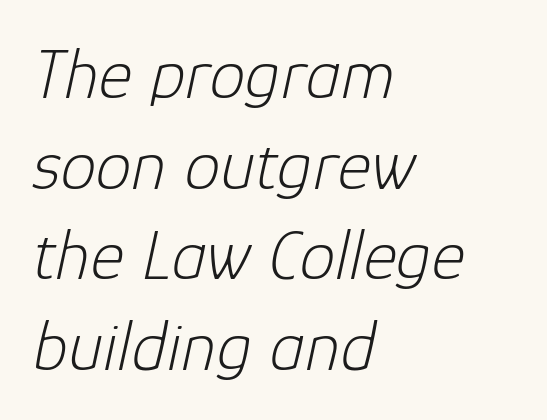
{"italic": "yes", "lean": "right", "slant_degrees": 12, "bold": "no", "weight": "light", "width": "normal", "stroke_contrast": "low", "x_height": "medium", "monospaced": "no", "underline": "no", "align": "left", "line_spacing": "normal", "line_spacing_ratio": 1.26, "letter_spacing": "normal", "letter_spacing_em": 0.0, "glyph_px": 72}
